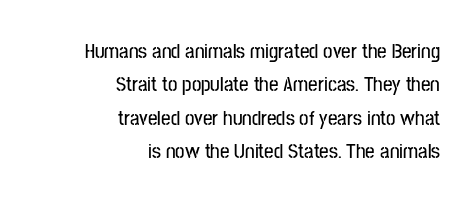
{"italic": "no", "underline": "no", "align": "right", "line_spacing": "normal", "line_spacing_ratio": 1.59, "letter_spacing": "normal", "letter_spacing_em": 0.0, "glyph_px": 21}
